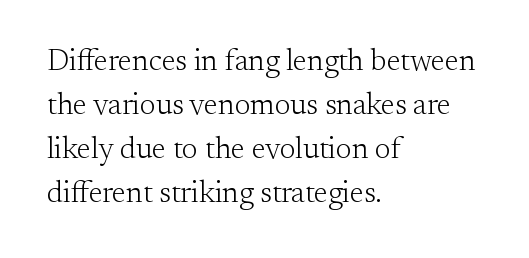
The image shows 30 px light serif type, upright; set left-aligned, normal line spacing (1.47x), normal letter spacing, not underlined; medium stroke contrast and a small x-height.
